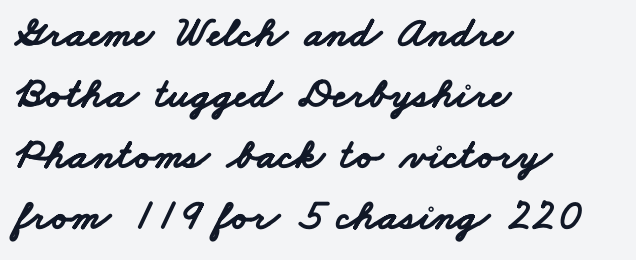
{"serif": "no", "bold": "yes", "weight": "bold", "width": "wide", "stroke_contrast": "low", "x_height": "small", "monospaced": "no", "underline": "no", "align": "left", "line_spacing": "normal", "line_spacing_ratio": 1.42, "letter_spacing": "normal", "letter_spacing_em": 0.0, "glyph_px": 43}
